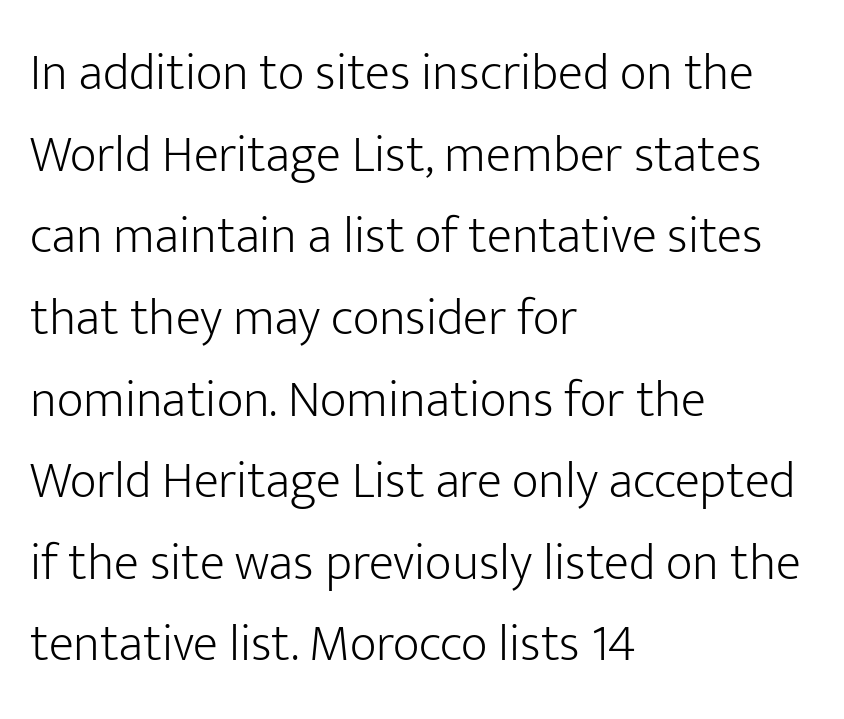
Compared with a centered layout, this one pins lines to the left instead. The type is set solid horizontally, with unmodified tracking. Classification — sans serif. The typesetting does not lean heavy: it is not bold.
